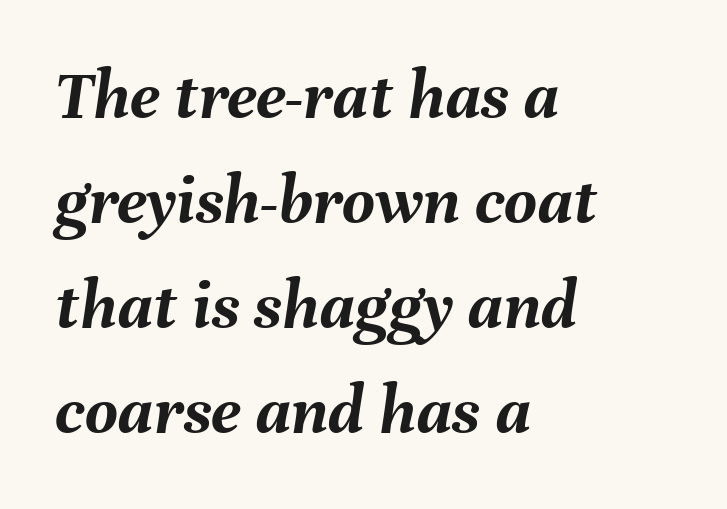
Q: Is the text bold? A: Yes.
Q: Is the text italic (slanted)? A: Yes, it leans right by about 8 degrees.
Q: Is the text underlined? A: No.
Q: How is the paragraph aligned? A: Left-aligned.
Q: Is the spacing between letters normal or unusually wide? A: Normal.
Q: Is the spacing between lines tight, normal or loose? A: Normal.
Q: Width (condensed, normal, or wide)? A: Normal.
Q: Stroke contrast? A: Medium.
Q: x-height? A: Medium.
Q: Monospaced? A: No.
